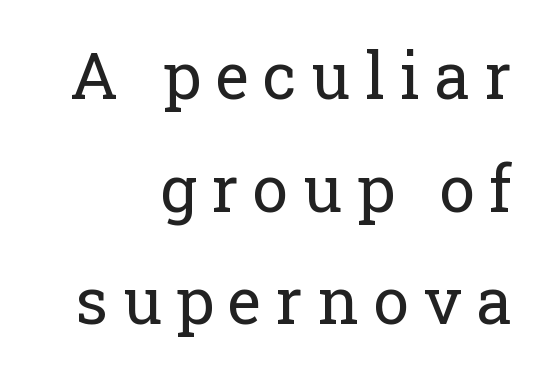
The rendering uses natural spacing where letterforms have individual widths. These lines were composed using upright roman letters. The passage is arranged like a letterhead date or caption credit — flush right. The passage shown is typeset with a serif family. The rendering inserts visible extra space after every character.
